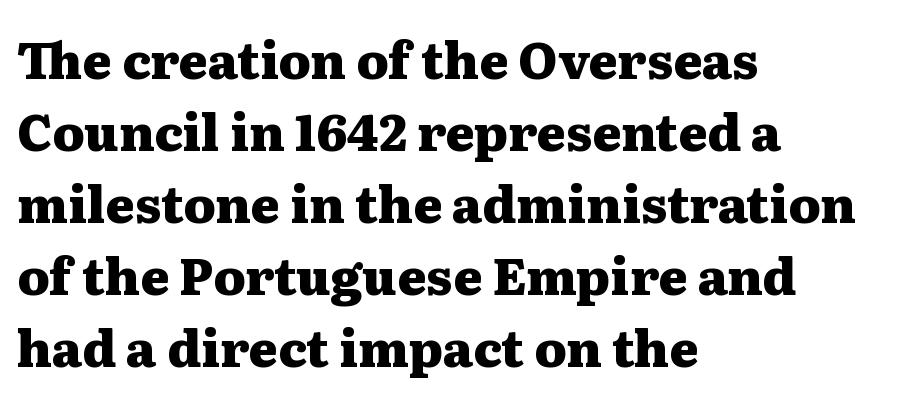
{"serif": "yes", "italic": "no", "bold": "yes", "weight": "heavy", "width": "wide", "stroke_contrast": "medium", "x_height": "medium", "monospaced": "no", "underline": "no", "align": "left", "line_spacing": "normal", "line_spacing_ratio": 1.44, "letter_spacing": "normal", "letter_spacing_em": 0.0, "glyph_px": 50}
